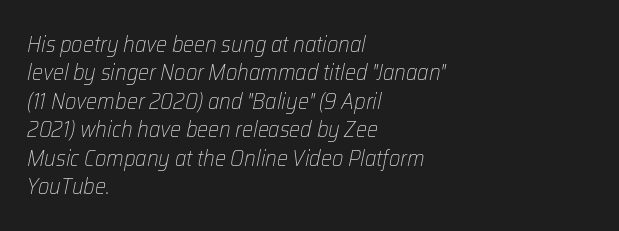
Quick note: italic. This block has exactly the height ordinary leading produces. Casual observation: everything's shoved over to the left. Observe the ordinary spacing: letters are neighbours, not strangers. Bare-footed words on every line. Stem width sits at or under what a default text font uses.
